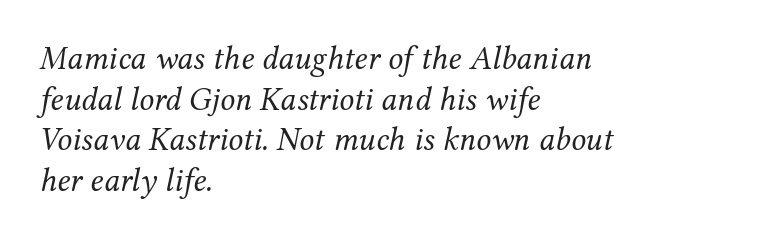
{"serif": "yes", "italic": "yes", "lean": "right", "slant_degrees": 12, "bold": "no", "weight": "regular", "width": "normal", "stroke_contrast": "medium", "x_height": "medium", "monospaced": "no", "underline": "no", "align": "left", "line_spacing_ratio": 1.23, "letter_spacing": "normal", "letter_spacing_em": 0.0, "glyph_px": 33}
